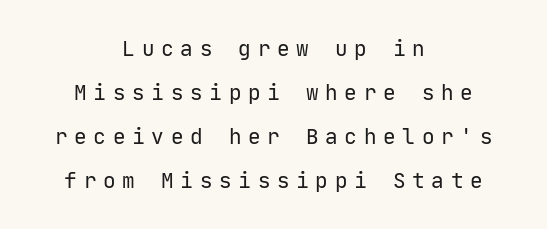
Q: Is the text bold? A: No.
Q: Is the text italic (slanted)? A: No, it is upright.
Q: Is the text underlined? A: No.
Q: How is the paragraph aligned? A: Centered.
Q: Is the spacing between letters normal or unusually wide? A: Unusually wide.
Q: Is the spacing between lines tight, normal or loose? A: Loose.
